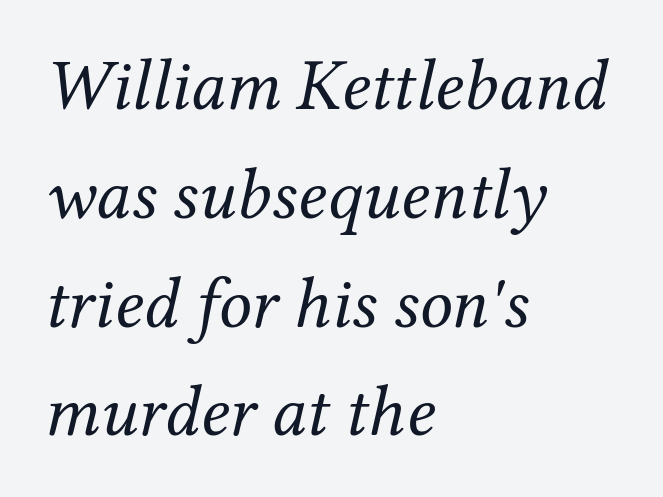
The image shows 73 px regular-weight serif type, italic (leaning right); set left-aligned, normal line spacing (1.49x), normal letter spacing, not underlined; medium stroke contrast and a medium x-height.
